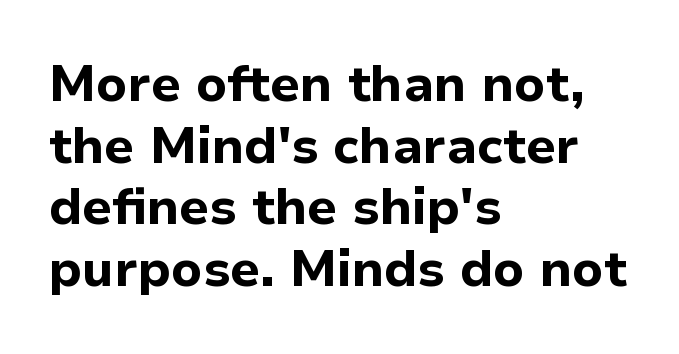
Q: Is the text bold? A: Yes.
Q: Is the text italic (slanted)? A: No, it is upright.
Q: Is the typeface a serif or a sans-serif typeface? A: Sans-serif.
Q: Is the text underlined? A: No.
Q: How is the paragraph aligned? A: Left-aligned.
Q: Is the spacing between letters normal or unusually wide? A: Normal.
Q: Width (condensed, normal, or wide)? A: Normal.
Q: Stroke contrast? A: Low.
Q: x-height? A: Medium.
Q: Monospaced? A: No.
